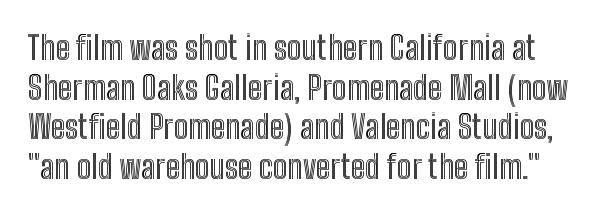
Q: Is the text italic (slanted)? A: No, it is upright.
Q: Is the text underlined? A: No.
Q: Is the spacing between letters normal or unusually wide? A: Normal.
Q: Width (condensed, normal, or wide)? A: Condensed.
Q: x-height? A: Medium.
Q: Monospaced? A: No.
